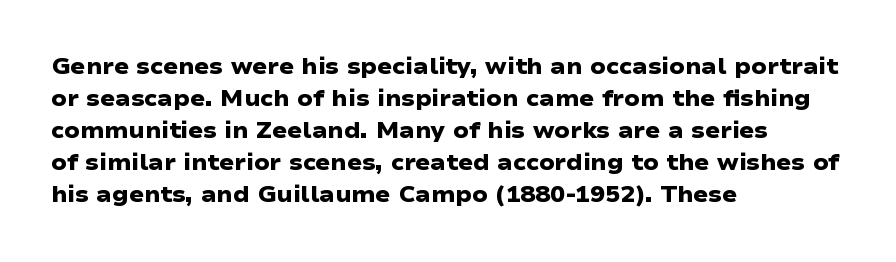
The paragraph has a hard left edge and a soft right edge. Beneath every word, the page is bare. As a designer I'd log this as weight 700, bold. Look at the tracking — it's just the regular setting, nothing added.
